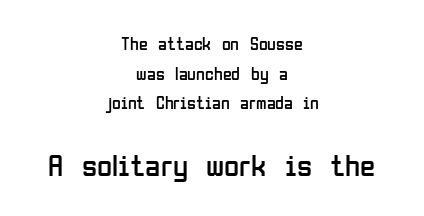
Underlining? Definitely not there. The letters sit at their default tracking, neither squeezed nor spread. The passage shown is typed in a proportional face where columns would drift. Counters stay open thanks to moderate or lighter strokes. Top chunk: small. Bottom chunk: large. A student would call this center alignment; a typographer would say set centered.
